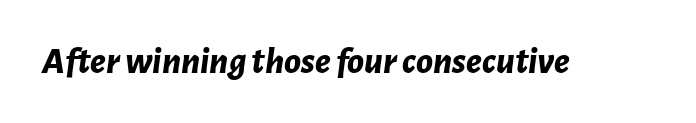
Q: Is the text bold? A: Yes.
Q: Is the text italic (slanted)? A: Yes, it leans right by about 7 degrees.
Q: Is the text underlined? A: No.
Q: Is the spacing between letters normal or unusually wide? A: Normal.
Q: Width (condensed, normal, or wide)? A: Normal.
Q: Stroke contrast? A: Low.
Q: x-height? A: Medium.
Q: Monospaced? A: No.
